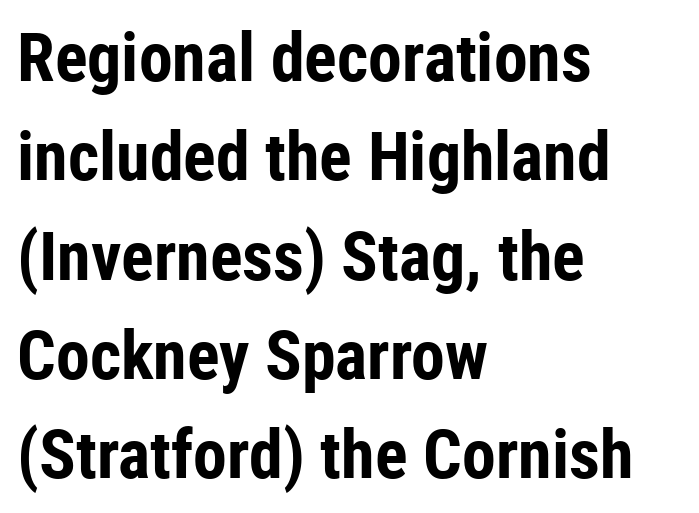
Italic: no, the glyphs are upright roman. The letters advance in unequal steps, a hallmark of proportional type. Type style note: lacks serifs. Any mark beneath the type? The region is blank. Normally led — the rows are evenly, conventionally spaced. The compositor pushed each line to the left boundary.
